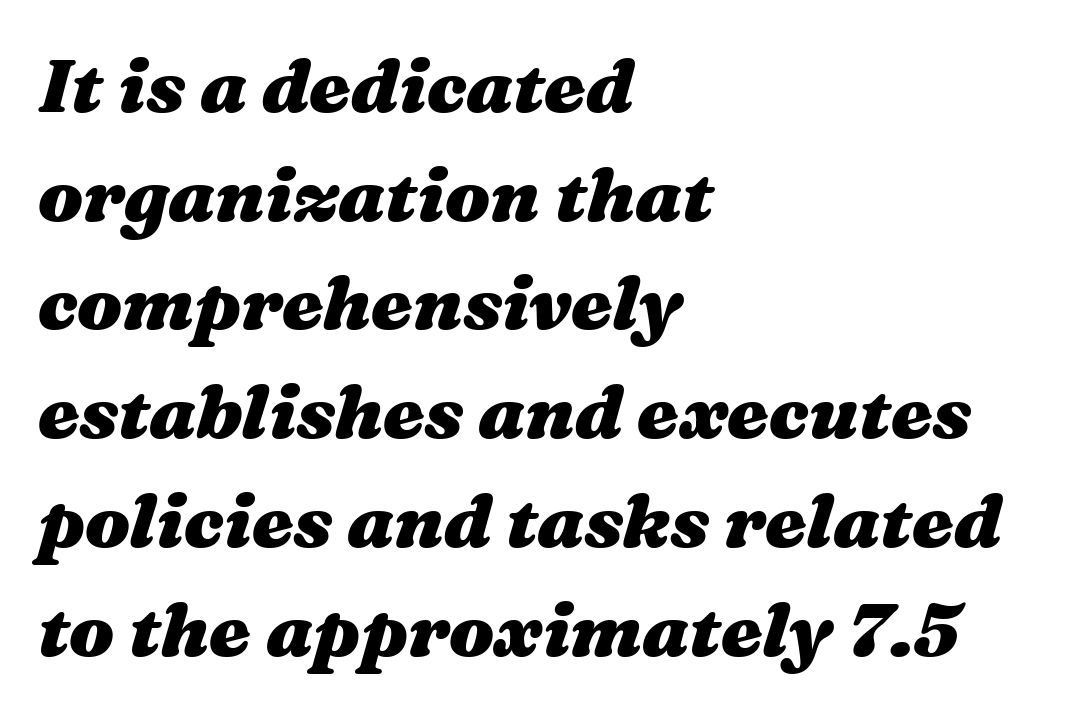
Proportional: the letters do not fall into vertical columns. Compared with ordinary roman type, these characters are visibly tilted. The line-height multiplier appears to be the usual default. Which margin do the lines hug? The left one — the right edge is uneven. Weight: bold. Does extra space separate the letters? No, they use regular spacing.
